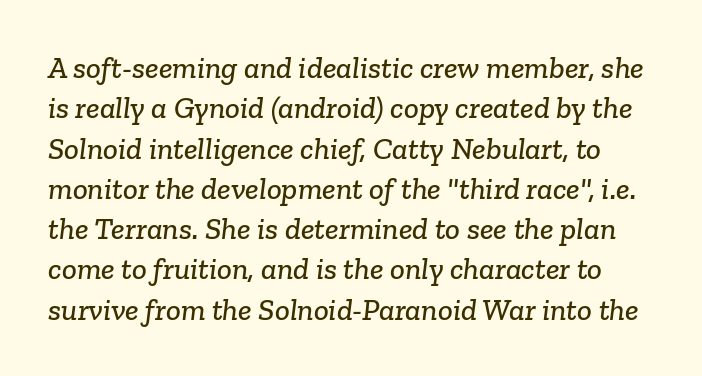
The image shows 31 px serif type; set normal line spacing (1.3x), normal letter spacing, not underlined; low stroke contrast and a medium x-height.
